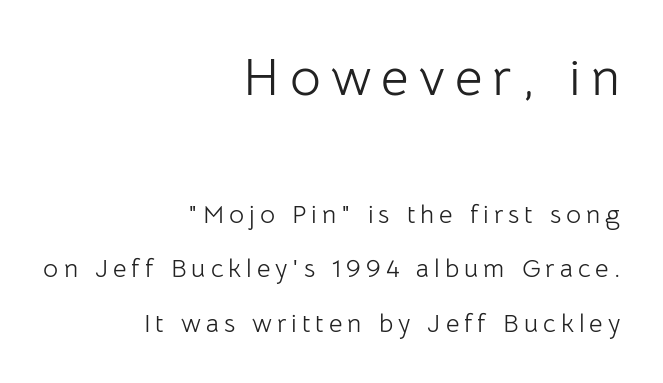
Do the letters lean? They stand straight. Line spacing here is loose. The rendering shrinks the type as you move from the upper chunk to the lower. Character widths vary here, with narrow letters taking less room than wide ones. Weight class: somewhere from thin through regular. The font family rendered here belongs to the sans-serif group.
